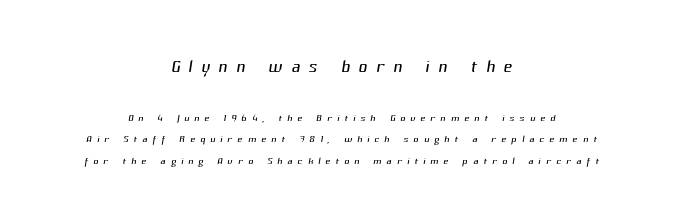
Caption: multi-line text, centered on the measure. The passage shown stacks its lines at a standard gap. Larger block? The one above; the one below is distinctly smaller. Here the glyphs are tracked loosely, breaking word shapes into spaced letters.
